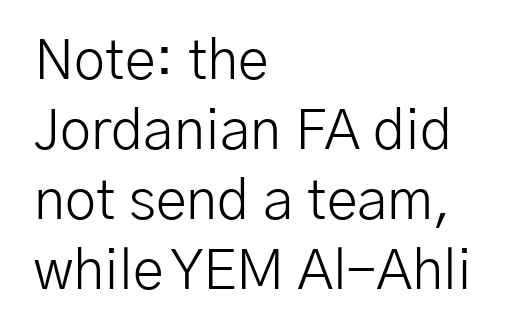
The image shows 56 px light sans-serif type, upright; set left-aligned, normal line spacing (1.25x), normal letter spacing, not underlined; low stroke contrast and a medium x-height.
